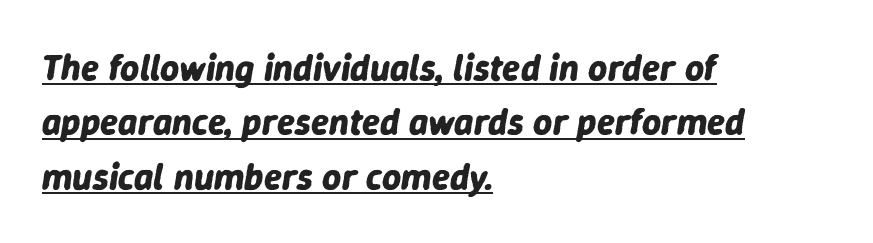
The image shows 37 px bold type, italic (leaning right); set left-aligned, normal line spacing (1.47x), normal letter spacing, underlined; low stroke contrast and a medium x-height.
